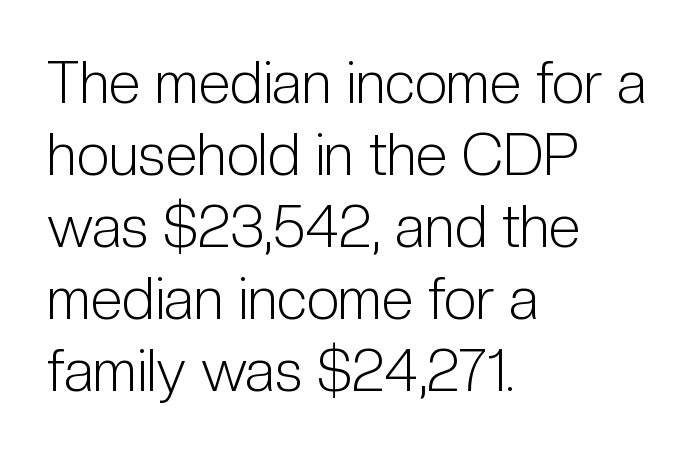
The image shows 58 px light, condensed sans-serif type, upright; set left-aligned, line spacing 1.24x, normal letter spacing, not underlined; low stroke contrast and a medium x-height.
